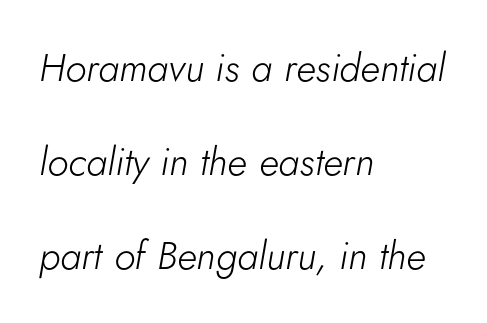
The image shows 39 px light type, italic (leaning right); set left-aligned, loose line spacing (2.41x), normal letter spacing, not underlined; low stroke contrast and a small x-height.
